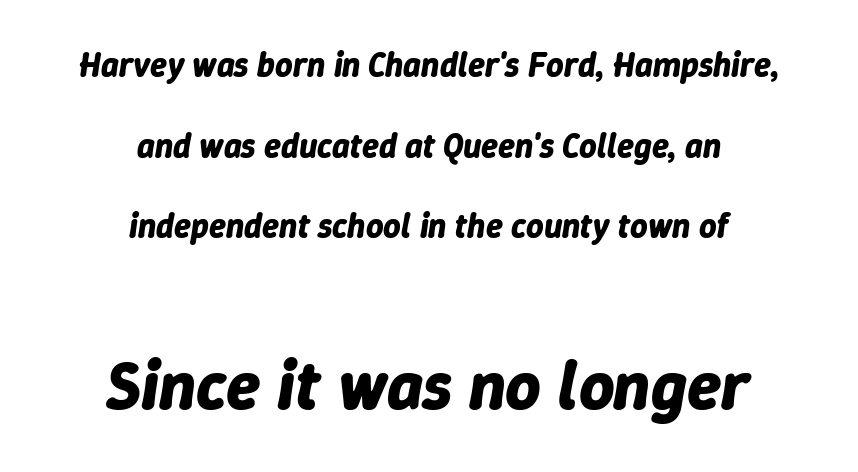
The image shows 69 px bold type, italic (leaning right); set centered, loose line spacing (2.37x), normal letter spacing, not underlined; the second (bottom) block is 2.03x larger; low stroke contrast and a medium x-height.
